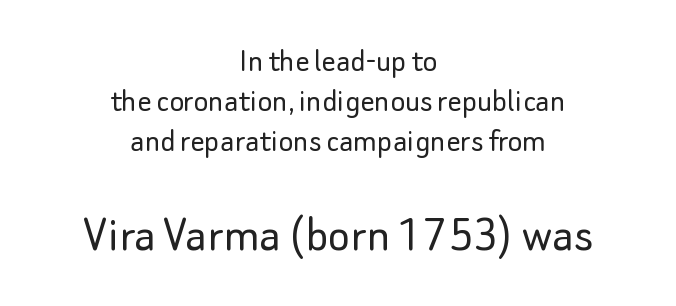
{"serif": "no", "italic": "no", "bold": "no", "weight": "light", "width": "normal", "stroke_contrast": "low", "x_height": "small", "monospaced": "no", "underline": "no", "align": "center", "line_spacing": "tight", "line_spacing_ratio": 1.15, "letter_spacing": "normal", "letter_spacing_em": 0.0, "larger_block": "second", "size_ratio": 1.51, "glyph_px": 53}
